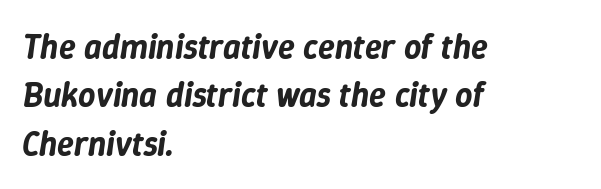
These lines are set flush left with a ragged right edge. The vertical gap from one line to the next is medium. Compared with typical body copy, the letter spacing here is the same. This sample has the flowing, uneven cadence of proportional lettering.
